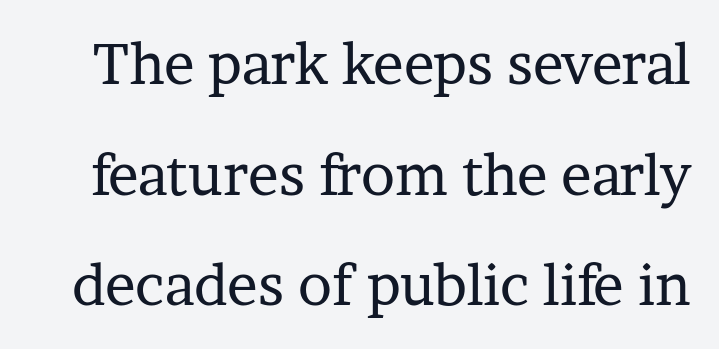
{"serif": "yes", "italic": "no", "bold": "no", "weight": "regular", "width": "normal", "stroke_contrast": "low", "x_height": "medium", "monospaced": "no", "underline": "no", "line_spacing": "loose", "line_spacing_ratio": 1.94, "letter_spacing": "normal", "letter_spacing_em": 0.0, "glyph_px": 57}
